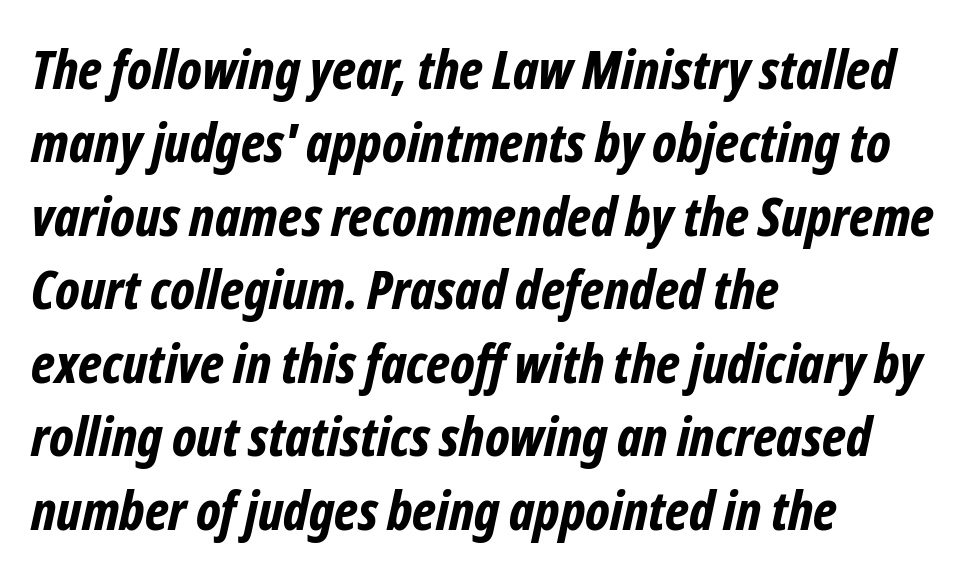
{"italic": "yes", "lean": "right", "slant_degrees": 12, "bold": "yes", "weight": "bold", "width": "condensed", "stroke_contrast": "low", "x_height": "medium", "monospaced": "no", "underline": "no", "align": "left", "line_spacing": "normal", "line_spacing_ratio": 1.36, "letter_spacing": "normal", "letter_spacing_em": 0.0, "glyph_px": 54}
